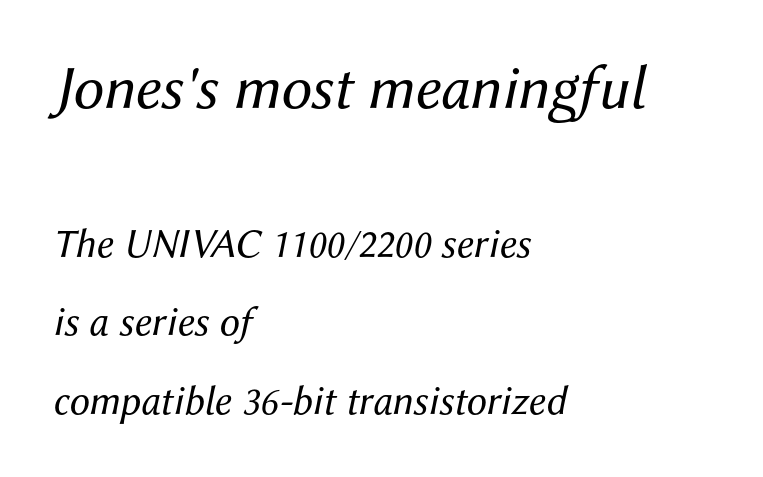
A classic flush-left, rag-right setting is used for this passage. The foot of each line stays bare and open. Summary of vertical rhythm: relaxed, with wide interline spacing. Characters follow at the spacing the type designer built in. Designer's note — italics engaged. The passage shown is typed in a proportional face where columns would drift.
